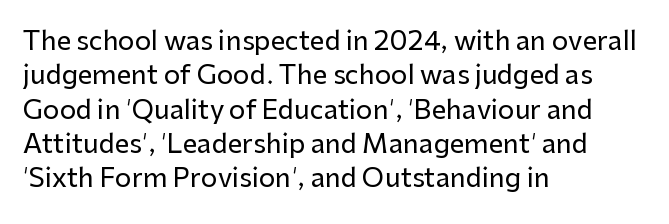
{"italic": "no", "underline": "no", "align": "left", "line_spacing": "normal", "line_spacing_ratio": 1.32, "letter_spacing": "normal", "letter_spacing_em": 0.0, "glyph_px": 26}
